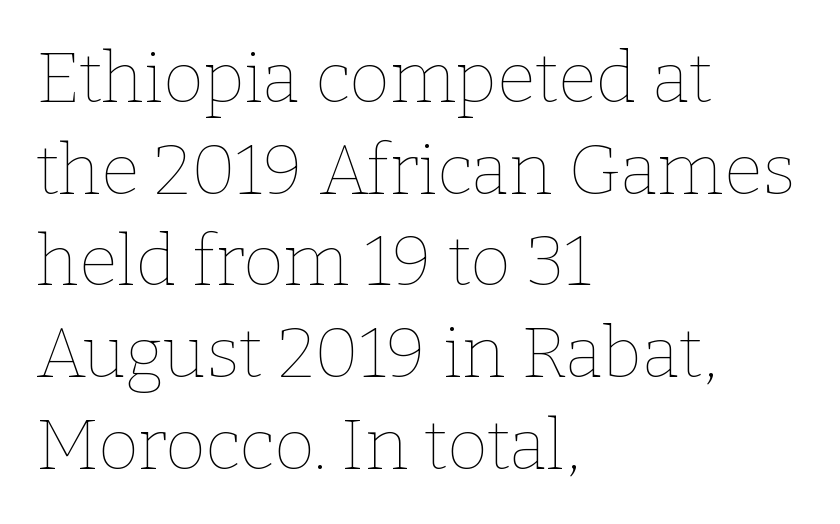
Q: Is the text bold? A: No.
Q: Is the text italic (slanted)? A: No, it is upright.
Q: Is the text underlined? A: No.
Q: How is the paragraph aligned? A: Left-aligned.
Q: Is the spacing between letters normal or unusually wide? A: Normal.
Q: Is the spacing between lines tight, normal or loose? A: Normal.
Q: Width (condensed, normal, or wide)? A: Normal.
Q: Stroke contrast? A: Low.
Q: x-height? A: Medium.
Q: Monospaced? A: No.
